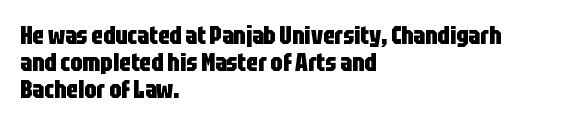
{"italic": "no", "bold": "yes", "underline": "no", "align": "left", "line_spacing": "tight", "line_spacing_ratio": 1.13, "letter_spacing": "normal", "letter_spacing_em": 0.0, "glyph_px": 24}
